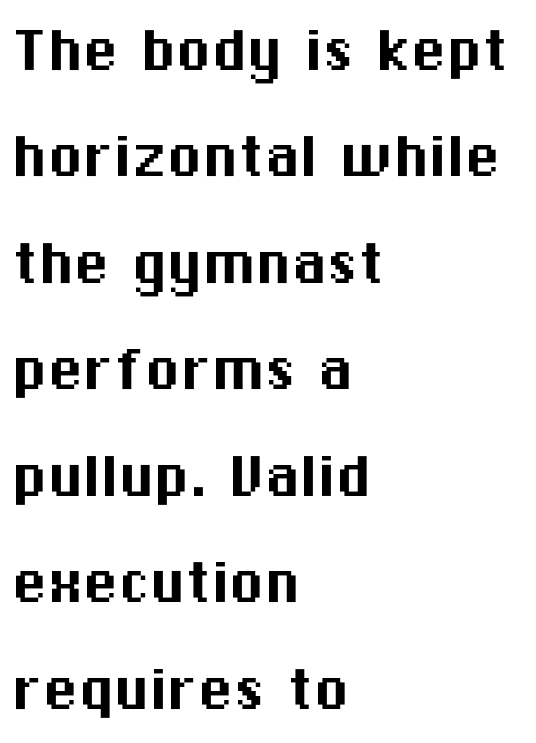
The image shows 71 px sans-serif type, upright; set left-aligned, normal line spacing (1.5x), normal letter spacing, not underlined; medium stroke contrast and a medium x-height.
